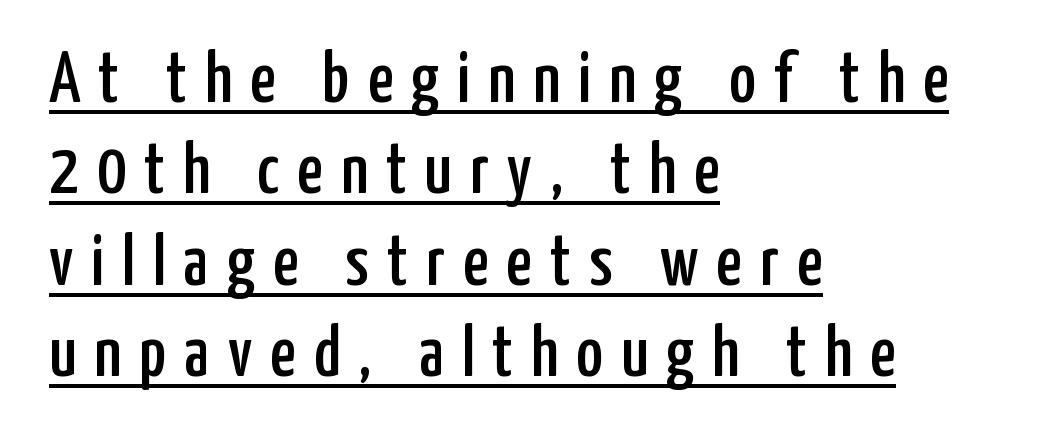
Q: Is the text italic (slanted)? A: No, it is upright.
Q: Is the typeface a serif or a sans-serif typeface? A: Sans-serif.
Q: Is the text underlined? A: Yes.
Q: How is the paragraph aligned? A: Left-aligned.
Q: Is the spacing between letters normal or unusually wide? A: Unusually wide.
Q: Is the spacing between lines tight, normal or loose? A: Normal.
Q: Width (condensed, normal, or wide)? A: Condensed.
Q: Stroke contrast? A: Low.
Q: x-height? A: Medium.
Q: Monospaced? A: No.
